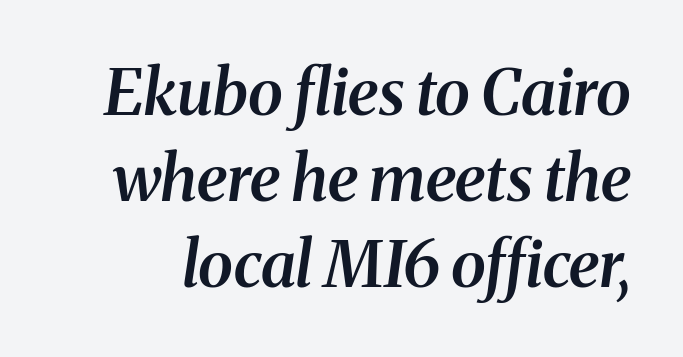
The image shows 64 px semibold serif type, italic (leaning right); set normal line spacing (1.34x), normal letter spacing, not underlined; medium stroke contrast and a medium x-height.
